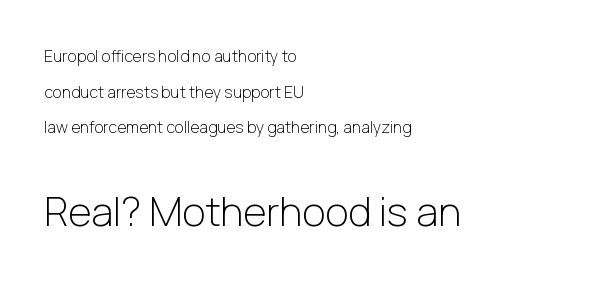
The typography opts for an upright posture over an oblique one. Summary of vertical rhythm: relaxed, with wide interline spacing. Caption: standard tracking, unaltered. A student would call this left alignment; a typographer would say flush left, rag right.
